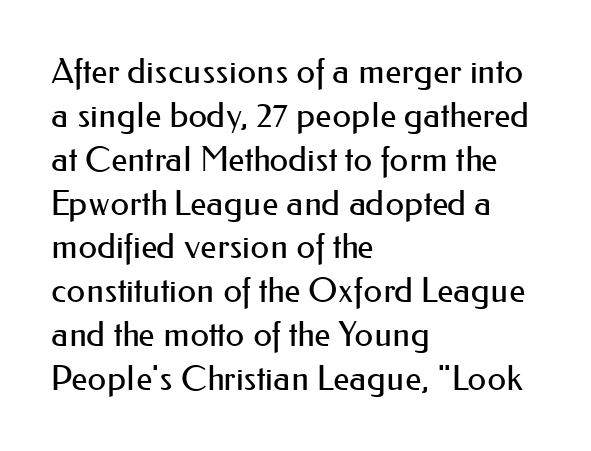
Here the designer chose a conventional face with non-uniform glyph widths. Each row of text sits above clean, open space. This reads as an unemphasized weight, regular at the heaviest. This rendering leaves character spacing at its baseline value. Nothing sits at the stroke ends, so this counts as sans-serif.
